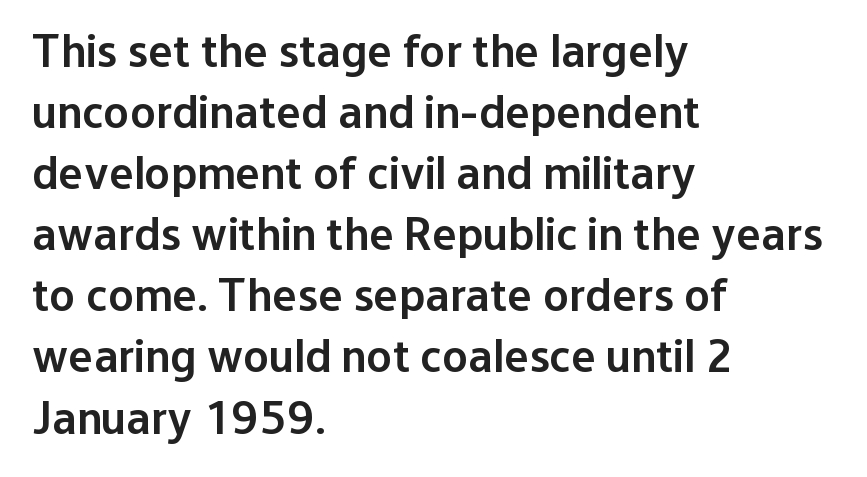
Q: Is the text bold? A: Semi-bold.
Q: Is the text italic (slanted)? A: No, it is upright.
Q: Is the typeface a serif or a sans-serif typeface? A: Sans-serif.
Q: Is the text underlined? A: No.
Q: How is the paragraph aligned? A: Left-aligned.
Q: Is the spacing between letters normal or unusually wide? A: Normal.
Q: Is the spacing between lines tight, normal or loose? A: Normal.
Q: Width (condensed, normal, or wide)? A: Normal.
Q: Stroke contrast? A: Low.
Q: x-height? A: Medium.
Q: Monospaced? A: No.
